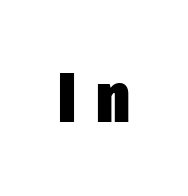
{"serif": "no", "italic": "no", "bold": "yes", "weight": "heavy", "width": "condensed", "stroke_contrast": "low", "x_height": "medium", "monospaced": "no", "underline": "no", "letter_spacing": "wide", "letter_spacing_em": 0.28, "glyph_px": 71}
